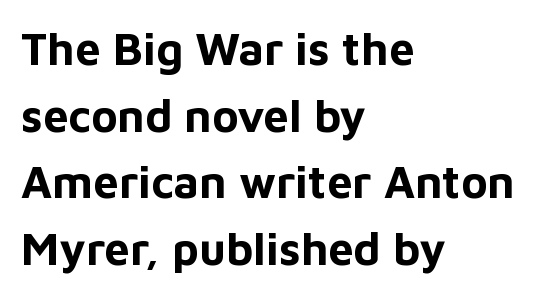
{"serif": "no", "italic": "no", "bold": "yes", "weight": "bold", "width": "normal", "stroke_contrast": "low", "x_height": "medium", "monospaced": "no", "underline": "no", "align": "left", "line_spacing": "normal", "line_spacing_ratio": 1.48, "letter_spacing": "normal", "letter_spacing_em": 0.0, "glyph_px": 45}
